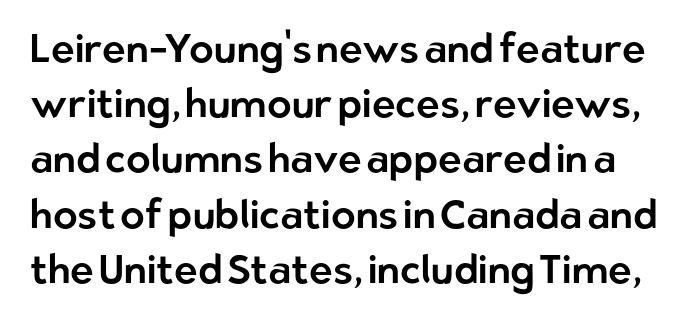
The image shows 40 px sans-serif type, upright; set normal line spacing (1.38x), normal letter spacing, not underlined; low stroke contrast and a medium x-height.
